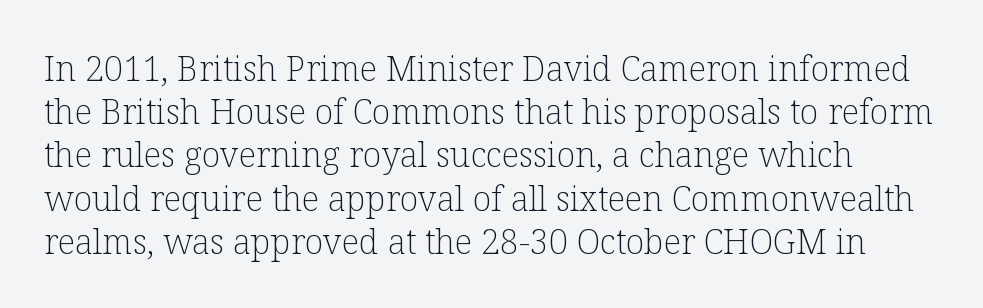
The type family on display is of the serif kind. You could not count columns in this text — the font is proportionally spaced. These lines keep a tight, regular rhythm from letter to letter. No letter is thick-stroked: the sample isn't bold. A roman cut, with each character standing at attention. These lines sit exactly where default settings would place them.
